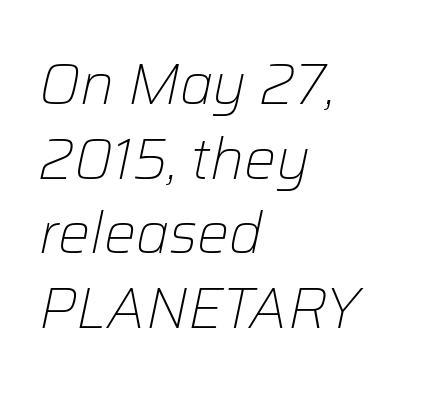
You could not count columns in this text — the font is proportionally spaced. Visually the block forms a straight wall on the left and a jagged coastline on the right. A typesetter would call this zero additional tracking. Honestly, the row spacing looks completely unremarkable.
